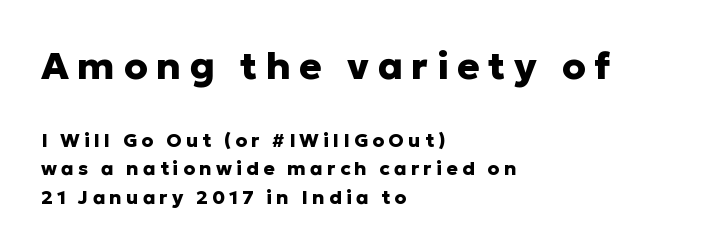
The rendering uses natural spacing where letterforms have individual widths. The gap between lines stays unmarked. Caption: multi-line text, flush left, ragged right. A roman cut, with each character standing at attention. Whoever set this made the first block the dominant, larger element.
